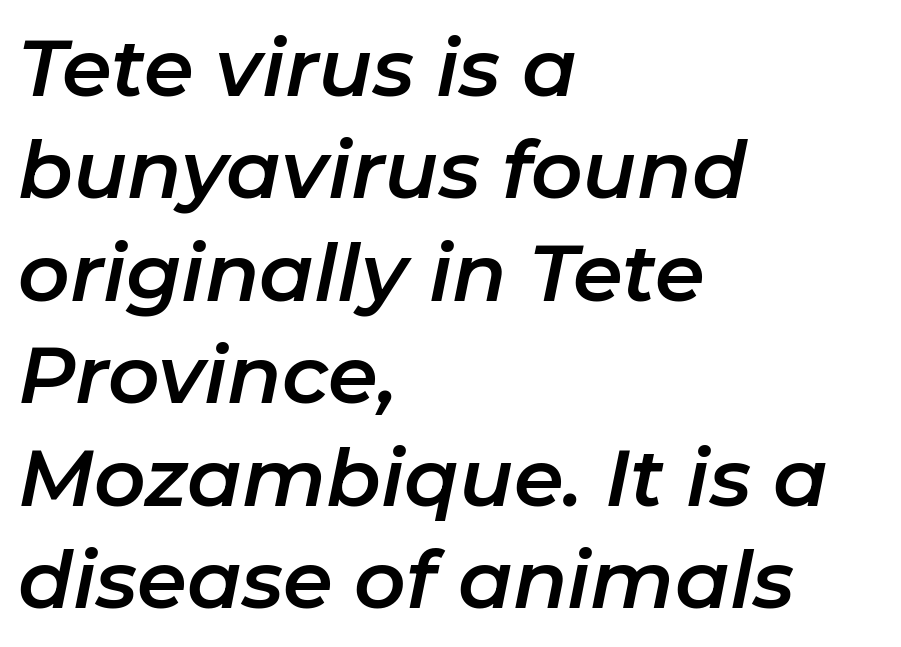
Q: Is the text italic (slanted)? A: Yes, it leans right by about 11 degrees.
Q: Is the text underlined? A: No.
Q: How is the paragraph aligned? A: Left-aligned.
Q: Is the spacing between letters normal or unusually wide? A: Normal.
Q: Is the spacing between lines tight, normal or loose? A: Normal.
Q: Width (condensed, normal, or wide)? A: Normal.
Q: Stroke contrast? A: Low.
Q: x-height? A: Medium.
Q: Monospaced? A: No.
